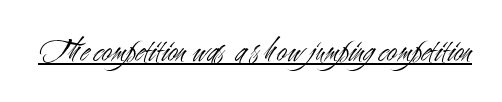
{"serif": "no", "bold": "no", "weight": "light", "width": "condensed", "stroke_contrast": "medium", "x_height": "small", "monospaced": "no", "underline": "yes", "letter_spacing": "normal", "letter_spacing_em": 0.0, "glyph_px": 34}
